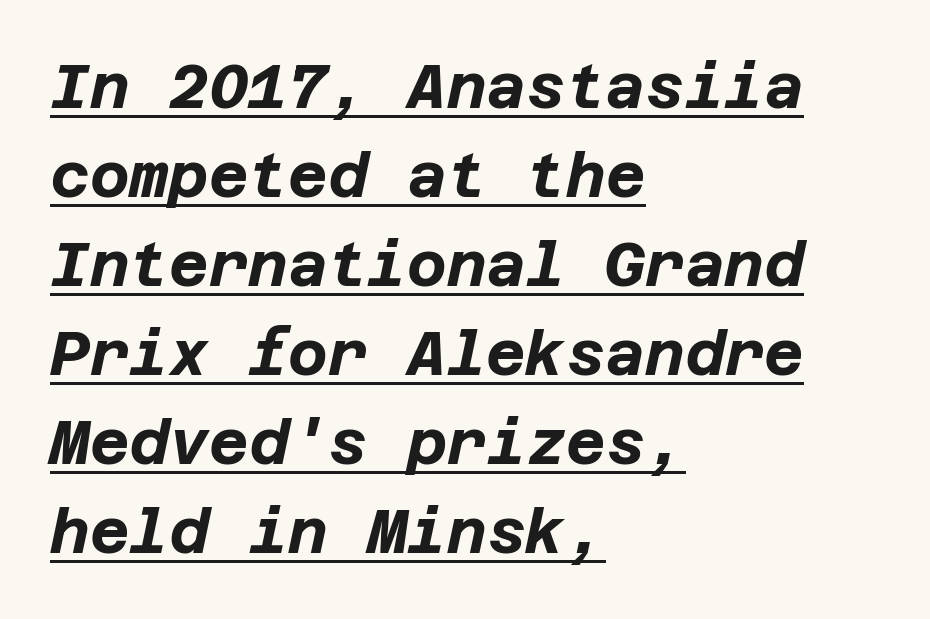
{"italic": "yes", "lean": "right", "slant_degrees": 12, "bold": "yes", "weight": "bold", "width": "normal", "stroke_contrast": "low", "x_height": "large", "underline": "yes", "align": "left", "line_spacing": "normal", "line_spacing_ratio": 1.46, "letter_spacing": "normal", "letter_spacing_em": 0.0, "glyph_px": 61}
